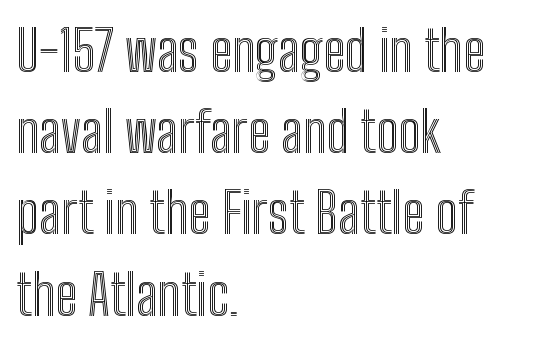
{"italic": "no", "width": "condensed", "x_height": "medium", "monospaced": "no", "underline": "no", "align": "left", "line_spacing": "normal", "line_spacing_ratio": 1.45, "letter_spacing": "normal", "letter_spacing_em": 0.0, "glyph_px": 56}
